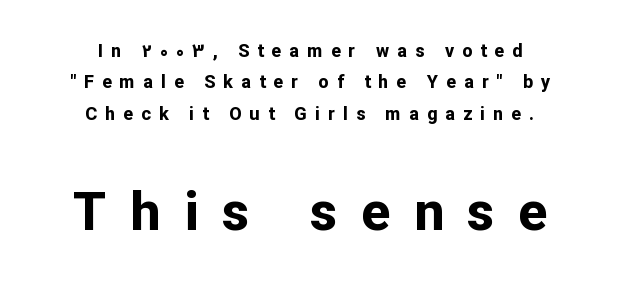
Q: Is the text bold? A: Yes.
Q: Is the text italic (slanted)? A: No, it is upright.
Q: Is the typeface a serif or a sans-serif typeface? A: Sans-serif.
Q: Is the text underlined? A: No.
Q: How is the paragraph aligned? A: Centered.
Q: Is the spacing between letters normal or unusually wide? A: Unusually wide.
Q: Which block of text is set in a larger size, the first (top) or the second (bottom)? A: The second (bottom) one.
Q: Width (condensed, normal, or wide)? A: Normal.
Q: Stroke contrast? A: Low.
Q: x-height? A: Medium.
Q: Monospaced? A: No.
